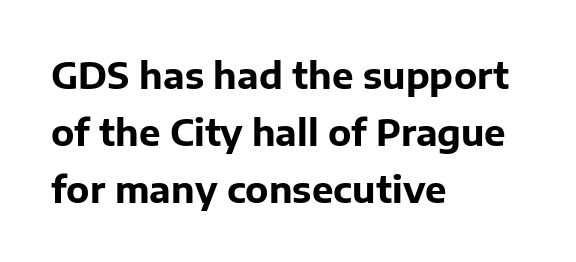
{"serif": "no", "italic": "no", "bold": "yes", "weight": "bold", "width": "normal", "stroke_contrast": "low", "x_height": "medium", "monospaced": "no", "underline": "no", "align": "left", "line_spacing": "normal", "line_spacing_ratio": 1.58, "letter_spacing": "normal", "letter_spacing_em": 0.0, "glyph_px": 36}
